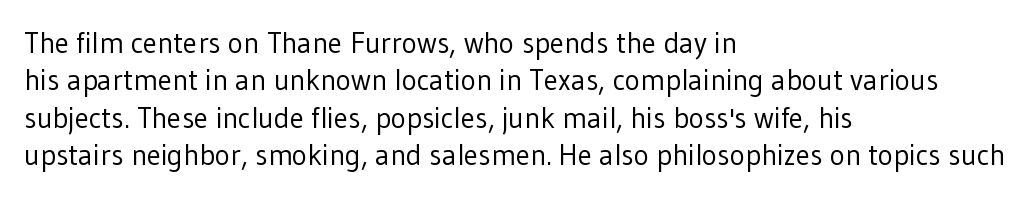
Q: Is the text bold? A: No.
Q: Is the text italic (slanted)? A: No, it is upright.
Q: Is the typeface a serif or a sans-serif typeface? A: Sans-serif.
Q: Is the text underlined? A: No.
Q: How is the paragraph aligned? A: Left-aligned.
Q: Is the spacing between letters normal or unusually wide? A: Normal.
Q: Is the spacing between lines tight, normal or loose? A: Normal.
Q: Width (condensed, normal, or wide)? A: Normal.
Q: Stroke contrast? A: Low.
Q: x-height? A: Medium.
Q: Monospaced? A: No.
